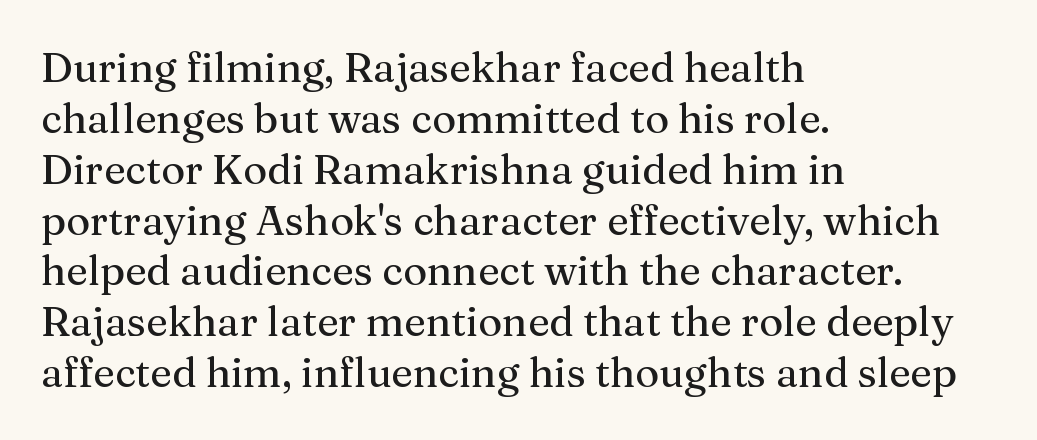
The image shows 41 px serif type, upright; set left-aligned, line spacing 1.24x, normal letter spacing, not underlined; medium stroke contrast and a medium x-height.
